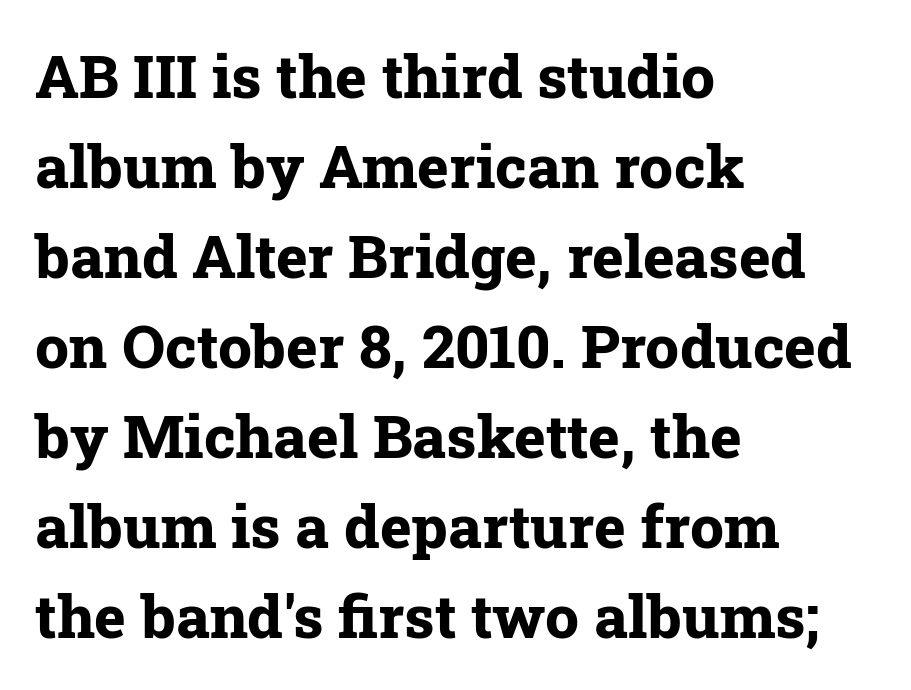
The image shows 60 px bold serif type, upright; set left-aligned, normal line spacing (1.5x), normal letter spacing, not underlined; low stroke contrast and a medium x-height.
